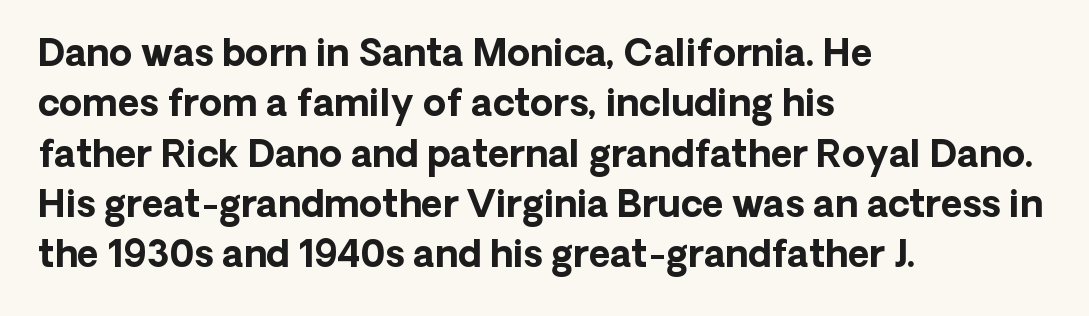
{"serif": "no", "italic": "no", "bold": "yes", "weight": "bold", "width": "normal", "stroke_contrast": "low", "x_height": "medium", "monospaced": "no", "underline": "no", "align": "left", "line_spacing": "normal", "line_spacing_ratio": 1.36, "letter_spacing": "normal", "letter_spacing_em": 0.0, "glyph_px": 37}
